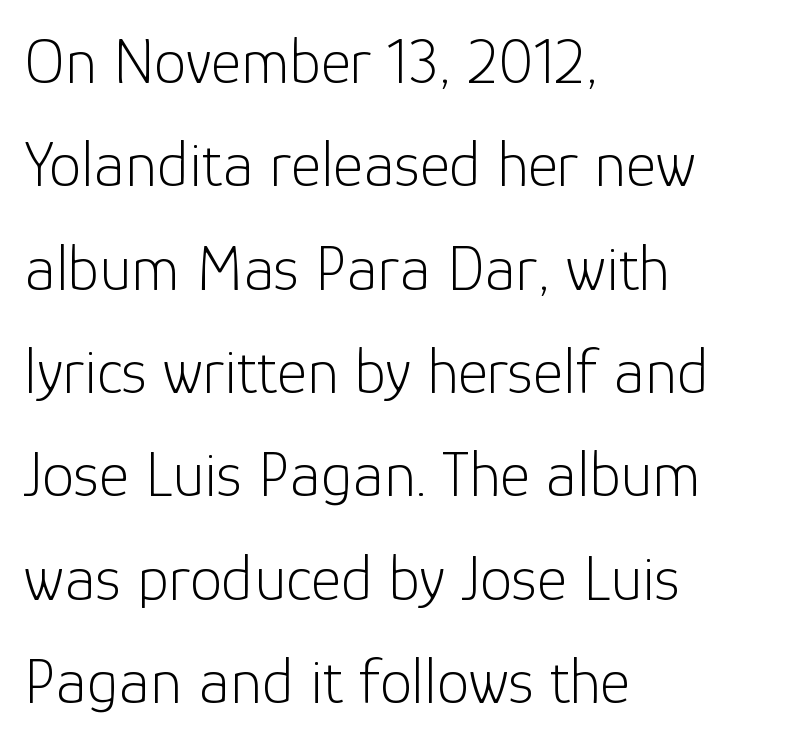
The image shows 65 px light sans-serif type, upright; set left-aligned, normal line spacing (1.59x), normal letter spacing, not underlined; low stroke contrast and a medium x-height.
